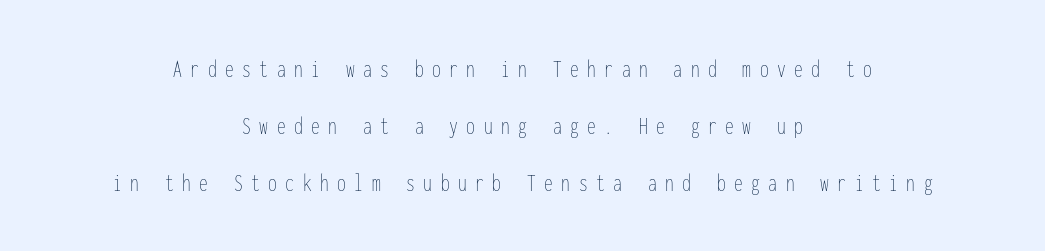
Widely set lines give the paragraph a tall, airy silhouette. The specimen reads as upright at a glance. A quiet, ordinary-to-light weight characterises the typeface. Alignment: centered.
